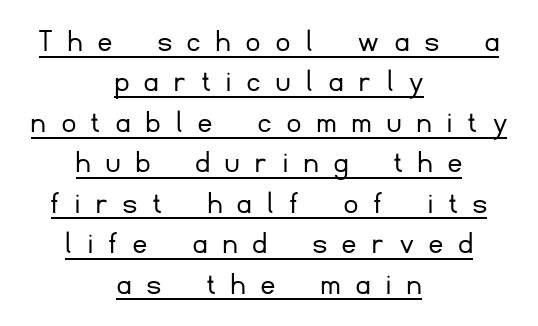
Q: Is the text bold? A: No.
Q: Is the text italic (slanted)? A: No, it is upright.
Q: Is the typeface a serif or a sans-serif typeface? A: Sans-serif.
Q: Is the text underlined? A: Yes.
Q: How is the paragraph aligned? A: Centered.
Q: Is the spacing between letters normal or unusually wide? A: Unusually wide.
Q: Width (condensed, normal, or wide)? A: Normal.
Q: Stroke contrast? A: Low.
Q: x-height? A: Small.
Q: Monospaced? A: No.
